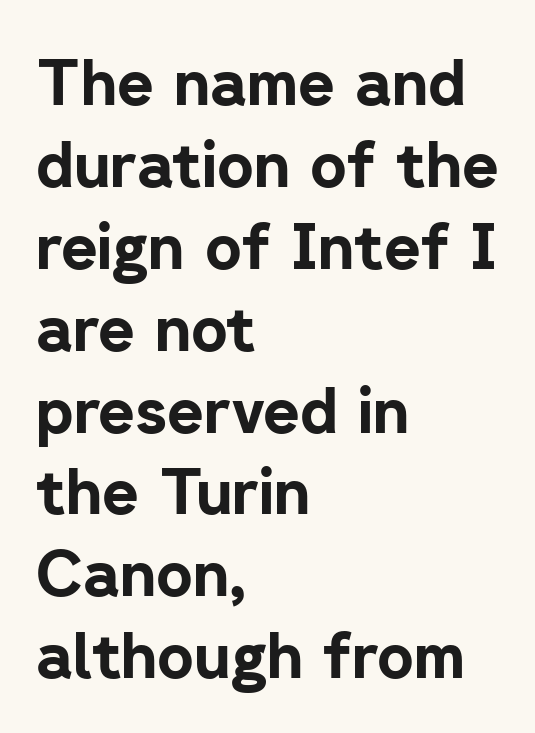
{"serif": "no", "italic": "no", "bold": "yes", "weight": "bold", "width": "normal", "stroke_contrast": "low", "x_height": "medium", "monospaced": "no", "underline": "no", "align": "left", "line_spacing": "normal", "line_spacing_ratio": 1.3, "letter_spacing": "normal", "letter_spacing_em": 0.0, "glyph_px": 63}
